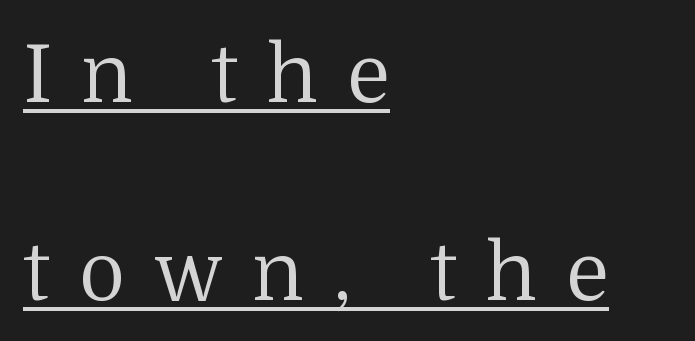
Q: Is the text bold? A: No.
Q: Is the text italic (slanted)? A: No, it is upright.
Q: Is the typeface a serif or a sans-serif typeface? A: Serif.
Q: Is the text underlined? A: Yes.
Q: How is the paragraph aligned? A: Left-aligned.
Q: Is the spacing between letters normal or unusually wide? A: Unusually wide.
Q: Is the spacing between lines tight, normal or loose? A: Loose.
Q: Width (condensed, normal, or wide)? A: Normal.
Q: Stroke contrast? A: Medium.
Q: x-height? A: Medium.
Q: Monospaced? A: No.
